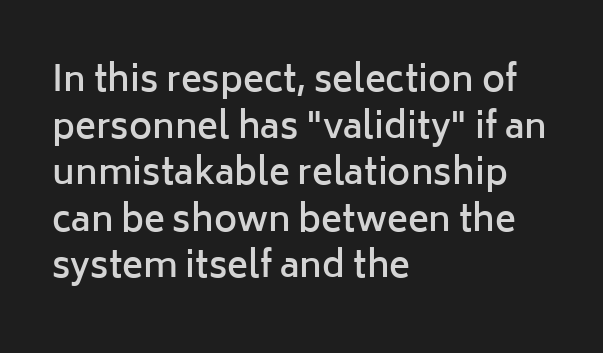
Q: Is the text bold? A: Semi-bold.
Q: Is the text italic (slanted)? A: No, it is upright.
Q: Is the typeface a serif or a sans-serif typeface? A: Sans-serif.
Q: Is the text underlined? A: No.
Q: How is the paragraph aligned? A: Left-aligned.
Q: Is the spacing between letters normal or unusually wide? A: Normal.
Q: Is the spacing between lines tight, normal or loose? A: Normal.
Q: Width (condensed, normal, or wide)? A: Normal.
Q: Stroke contrast? A: Low.
Q: x-height? A: Medium.
Q: Monospaced? A: No.
